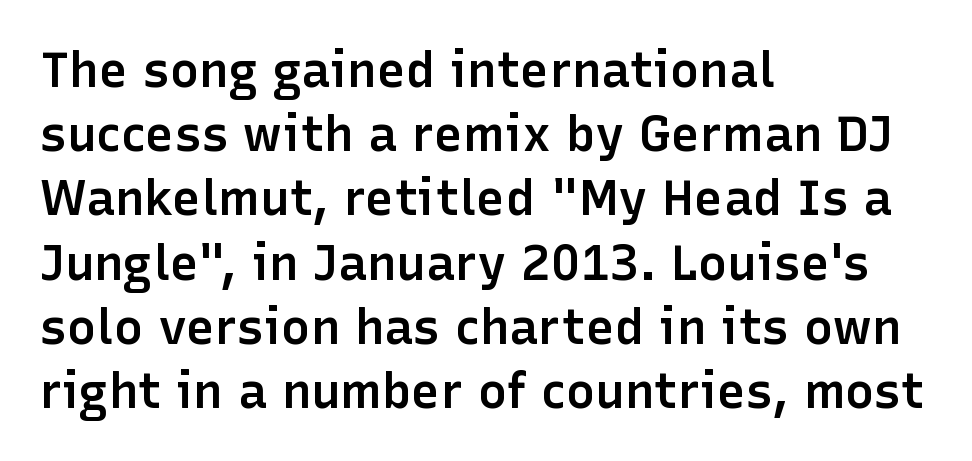
{"serif": "no", "italic": "no", "bold": "semi", "weight": "semibold", "width": "normal", "stroke_contrast": "low", "x_height": "medium", "monospaced": "no", "underline": "no", "align": "left", "line_spacing": "normal", "line_spacing_ratio": 1.31, "letter_spacing": "normal", "letter_spacing_em": 0.0, "glyph_px": 49}
